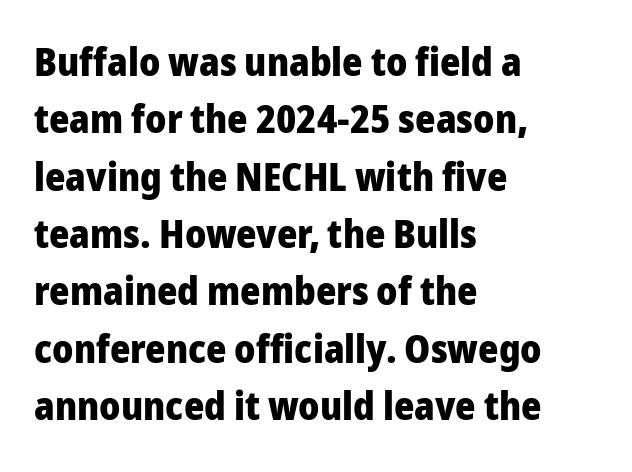
{"serif": "no", "italic": "no", "bold": "yes", "weight": "heavy", "width": "normal", "stroke_contrast": "low", "x_height": "medium", "monospaced": "no", "underline": "no", "align": "left", "line_spacing": "normal", "line_spacing_ratio": 1.47, "letter_spacing": "normal", "letter_spacing_em": 0.0, "glyph_px": 39}
